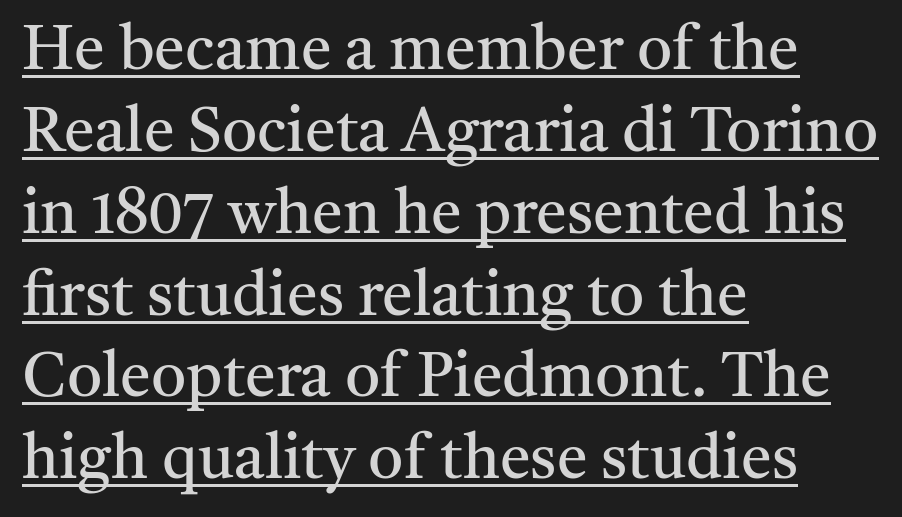
The image shows 62 px regular-weight serif type, upright; set left-aligned, normal line spacing (1.32x), normal letter spacing, underlined; medium stroke contrast and a medium x-height.
